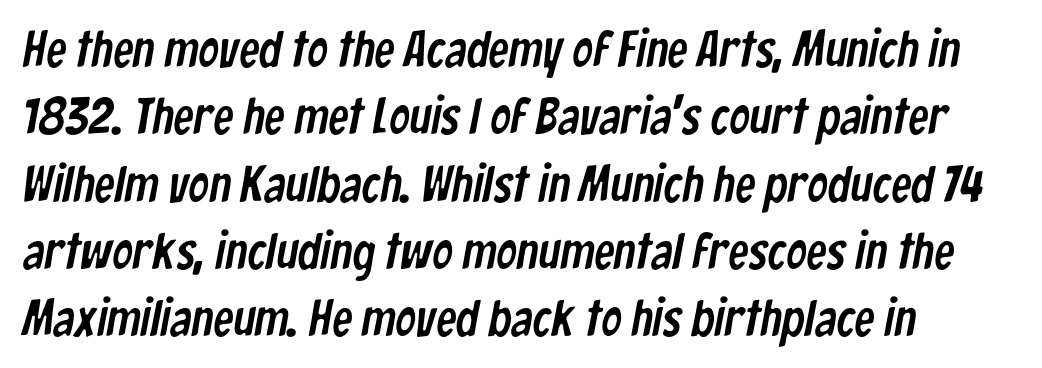
The image shows 51 px condensed sans-serif type; set left-aligned, normal line spacing (1.32x), normal letter spacing, not underlined; low stroke contrast and a medium x-height.
